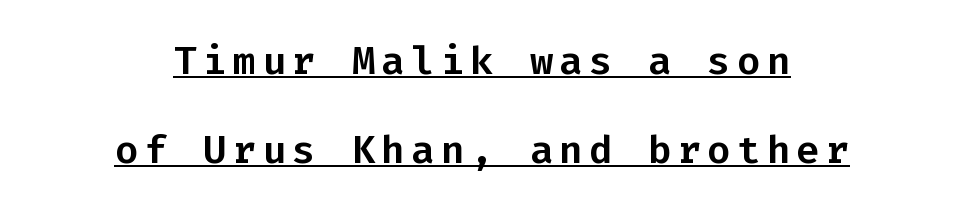
Q: Is the text italic (slanted)? A: No, it is upright.
Q: Is the typeface a serif or a sans-serif typeface? A: Sans-serif.
Q: Is the text underlined? A: Yes.
Q: How is the paragraph aligned? A: Centered.
Q: Is the spacing between lines tight, normal or loose? A: Loose.
Q: Width (condensed, normal, or wide)? A: Normal.
Q: Stroke contrast? A: Low.
Q: x-height? A: Medium.
Q: Monospaced? A: Yes.
